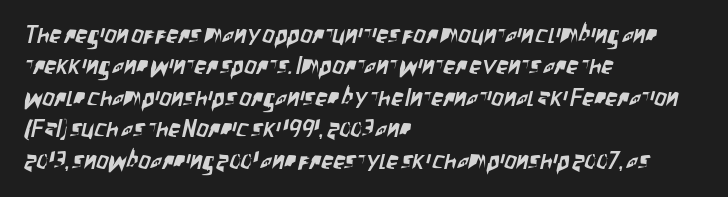
Observe the ordinary spacing: letters are neighbours, not strangers. The string is rendered with underlining switched off. Normally led — the rows are evenly, conventionally spaced. The rendering anchors every line to the left-hand side.
